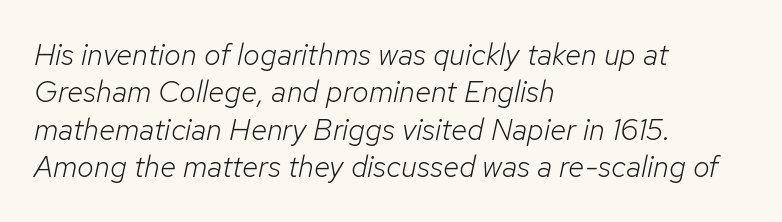
Q: Is the text bold? A: No.
Q: Is the text italic (slanted)? A: Yes, it leans right by about 12 degrees.
Q: Is the text underlined? A: No.
Q: How is the paragraph aligned? A: Left-aligned.
Q: Is the spacing between letters normal or unusually wide? A: Normal.
Q: Is the spacing between lines tight, normal or loose? A: Normal.
Q: Width (condensed, normal, or wide)? A: Normal.
Q: Stroke contrast? A: Low.
Q: x-height? A: Medium.
Q: Monospaced? A: No.
